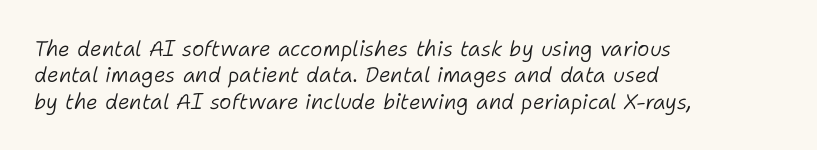
Caption: face not bold, strokes unweighted. Each new line begins a customary step beneath the previous one. Italic: yes, the glyphs are oblique. Tracking here is standard; glyphs follow each other at the usual distance. Horizontally, the lines are justified to the leading edge only.
